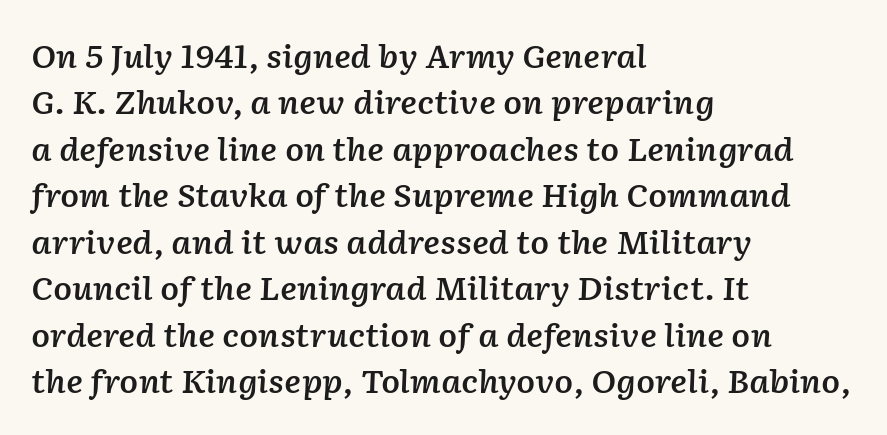
Think of a printed novel: that variable character pitch is what you see here. Normally led — the rows are evenly, conventionally spaced. Italic: yes, the glyphs are oblique. Standard letterfit; no display-style spreading of the glyphs.
